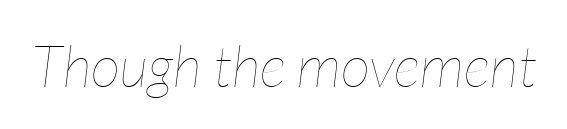
Q: Is the text bold? A: No.
Q: Is the text italic (slanted)? A: Yes, it leans right by about 7 degrees.
Q: Is the text underlined? A: No.
Q: Is the spacing between letters normal or unusually wide? A: Normal.
Q: Width (condensed, normal, or wide)? A: Condensed.
Q: Stroke contrast? A: Low.
Q: x-height? A: Medium.
Q: Monospaced? A: No.
